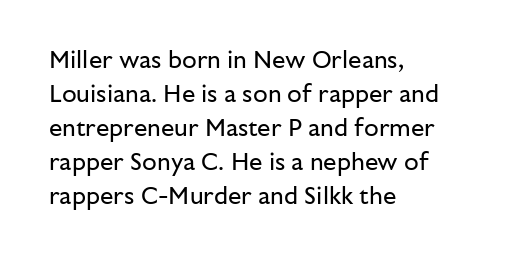
{"italic": "no", "bold": "no", "underline": "no", "align": "left", "line_spacing": "normal", "line_spacing_ratio": 1.42, "letter_spacing": "normal", "letter_spacing_em": 0.0, "glyph_px": 24}
